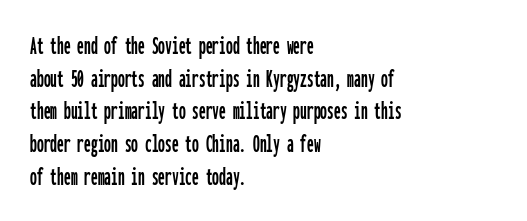
Q: Is the text italic (slanted)? A: No, it is upright.
Q: Is the text underlined? A: No.
Q: How is the paragraph aligned? A: Left-aligned.
Q: Is the spacing between letters normal or unusually wide? A: Normal.
